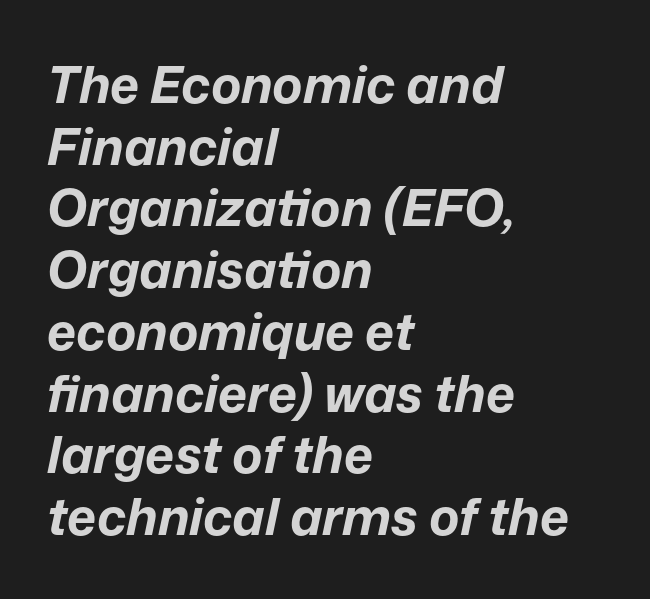
The image shows 51 px bold type, italic (leaning right); set left-aligned, line spacing 1.21x, normal letter spacing, not underlined; low stroke contrast and a medium x-height.
